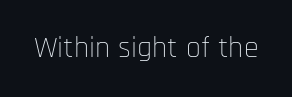
Here the designer chose a conventional face with non-uniform glyph widths. The typeface chosen for these lines omits serifs. You can tell it's not italic because the verticals are truly vertical. Descenders hang freely into open space. A typesetter would call this zero additional tracking. Is the type heavy? It reads as light-to-regular instead.
